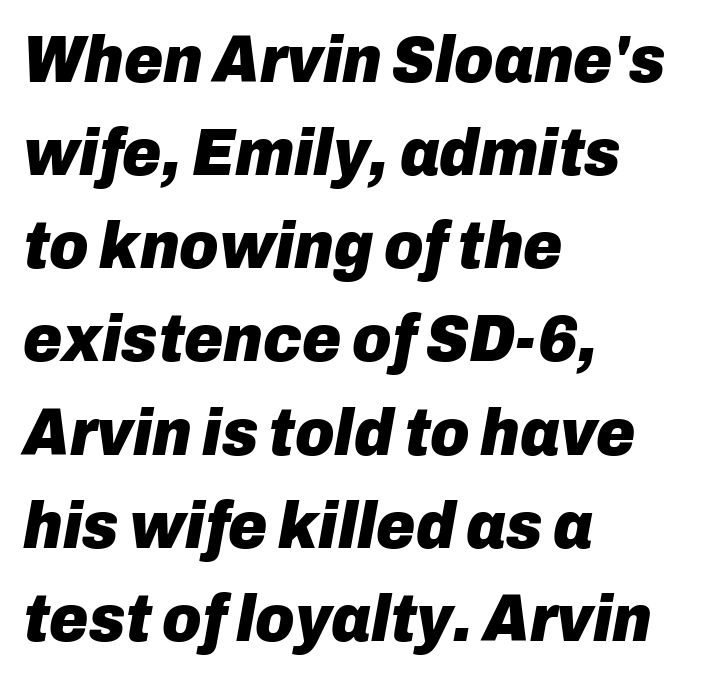
Alignment: flush left. Its strokes are broad and dark, the hallmark of bold type. Honestly, the letter spacing is just normal — you wouldn't notice it. This is oblique type, the kind used for emphasis or titles. Anything drawn beneath the words? Only blank space.
